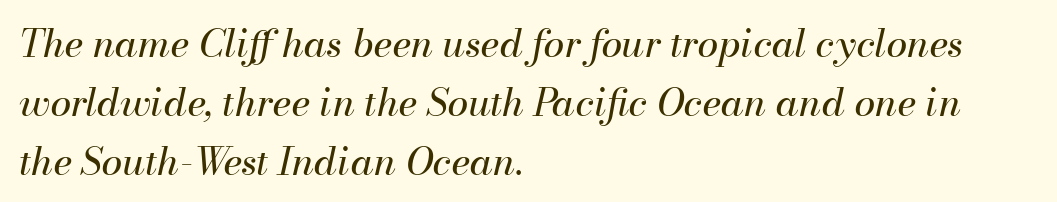
Q: Is the text bold? A: No.
Q: Is the text italic (slanted)? A: Yes, it leans right by about 13 degrees.
Q: Is the text underlined? A: No.
Q: How is the paragraph aligned? A: Left-aligned.
Q: Is the spacing between letters normal or unusually wide? A: Normal.
Q: Is the spacing between lines tight, normal or loose? A: Normal.
Q: Width (condensed, normal, or wide)? A: Normal.
Q: Stroke contrast? A: Medium.
Q: x-height? A: Small.
Q: Monospaced? A: No.
